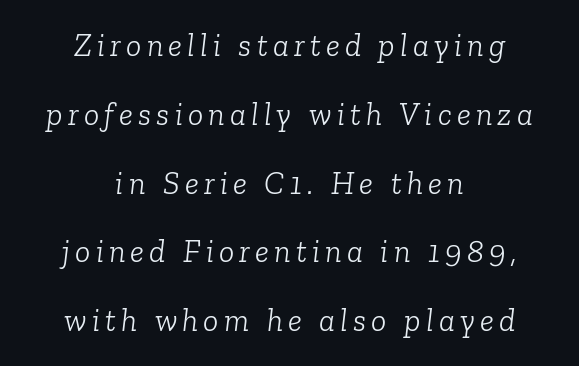
{"serif": "yes", "italic": "yes", "lean": "right", "slant_degrees": 6, "bold": "no", "weight": "light", "width": "normal", "stroke_contrast": "low", "x_height": "medium", "monospaced": "no", "underline": "no", "align": "center", "line_spacing": "loose", "line_spacing_ratio": 2.15, "glyph_px": 32}
